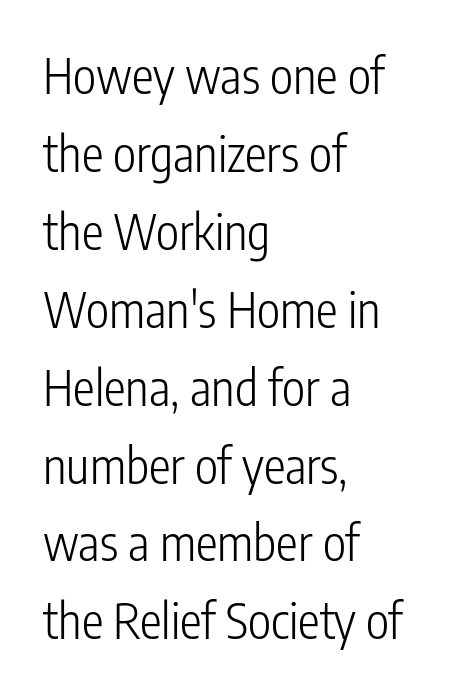
Glyph-to-glyph distance matches everyday printed text. If you drew a line through each stem, it would be perfectly vertical. Bold? No — there's no thickening of the strokes. The passage shown is not underscored anywhere. Nothing sits at the stroke ends, so this counts as sans-serif. The rows are spaced the way most documents space them.
